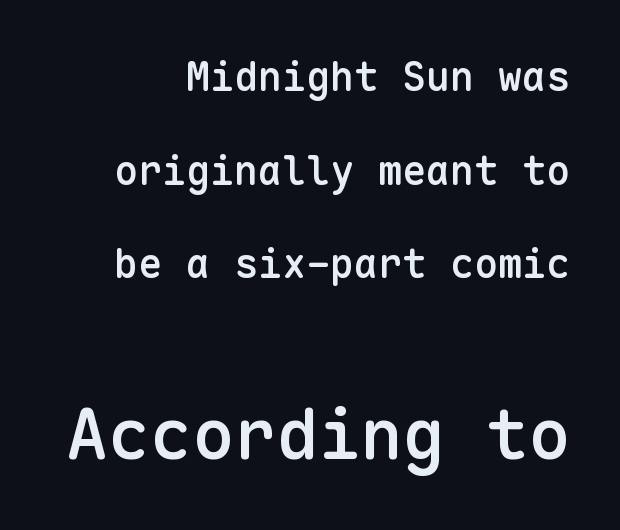
This is the in-between weight designers call semibold or demi. The zone under the glyphs is completely vacant. This block would shrink considerably if given ordinary leading; it's expanded now. Tracking here is standard; glyphs follow each other at the usual distance.
